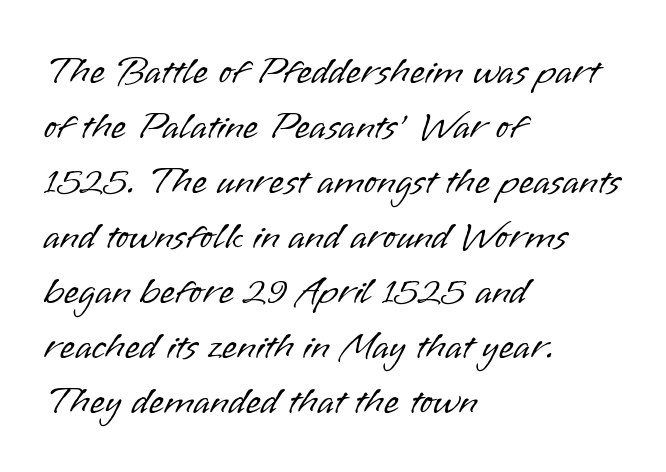
Students, note that the glyphs here touch the page at normal intervals. The rendering anchors every line to the left-hand side. Does the type have serifs? No, each stem ends abruptly. The typeface has the unassuming heft of standard copy or less.
